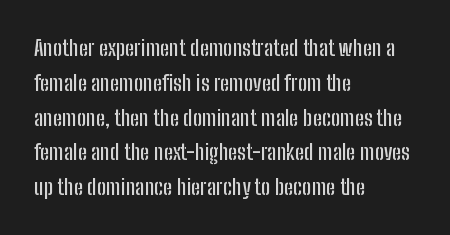
{"italic": "no", "underline": "no", "align": "left", "line_spacing": "normal", "line_spacing_ratio": 1.58, "letter_spacing": "normal", "letter_spacing_em": 0.0, "glyph_px": 22}
